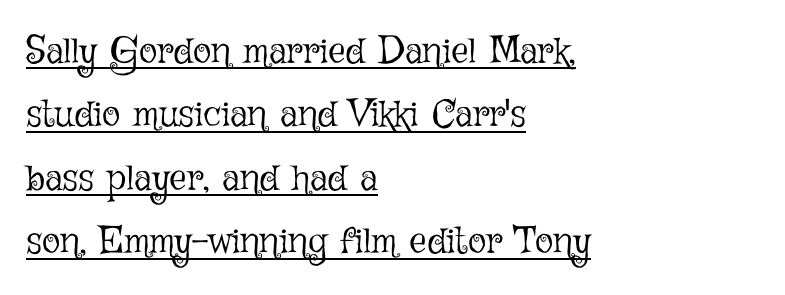
Stem width sits at or under what a default text font uses. Tracking here is standard; glyphs follow each other at the usual distance. Typeset ragged right — the left edge is the straight one. The rendered words wear a rule along their underside.
